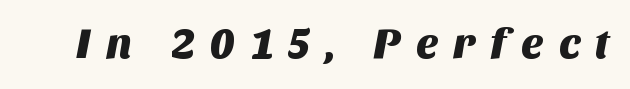
Proportional: the letters do not fall into vertical columns. Nothing sits at the stroke ends, so this counts as sans-serif. Lines of text with bare space underneath. Inter-character spacing is expanded well beyond the font's built-in metrics.
